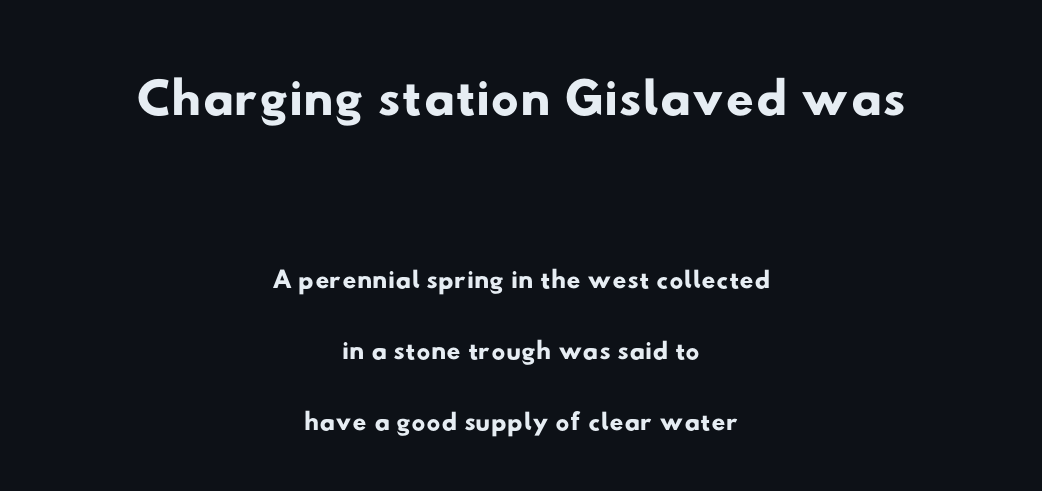
Q: Is the typeface a serif or a sans-serif typeface? A: Sans-serif.
Q: Is the text underlined? A: No.
Q: How is the paragraph aligned? A: Centered.
Q: Is the spacing between letters normal or unusually wide? A: Normal.
Q: Which block of text is set in a larger size, the first (top) or the second (bottom)? A: The first (top) one.
Q: Width (condensed, normal, or wide)? A: Wide.
Q: Stroke contrast? A: Low.
Q: x-height? A: Small.
Q: Monospaced? A: No.
